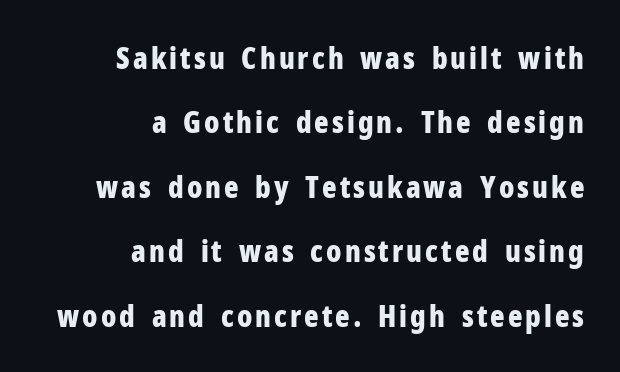
The typeface chosen for these lines omits serifs. Glance below the letters and you will spot only blank space. The rag falls on the left side of this text block. What weight is shown? A full bold with thick strokes. Successive baselines arrive slowly, with a big drop between each.
